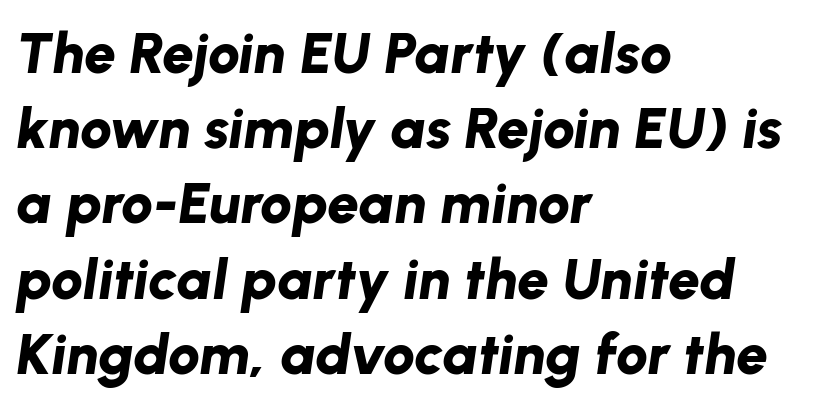
{"italic": "yes", "lean": "right", "slant_degrees": 8, "bold": "yes", "weight": "bold", "width": "normal", "stroke_contrast": "low", "x_height": "medium", "monospaced": "no", "underline": "no", "align": "left", "line_spacing": "normal", "line_spacing_ratio": 1.32, "letter_spacing": "normal", "letter_spacing_em": 0.0, "glyph_px": 57}
